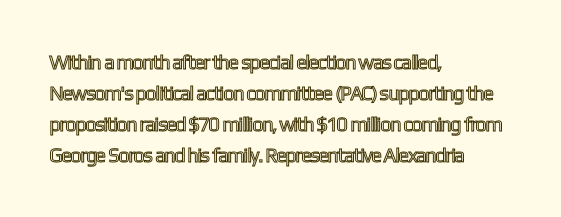
Layout note: lines flush left. Designer's note — italics off, roman on. The baseline area is clear. Reading down the column, the eye jumps a familiar distance to each next line. Default kerning and tracking; the words read as compact shapes.
